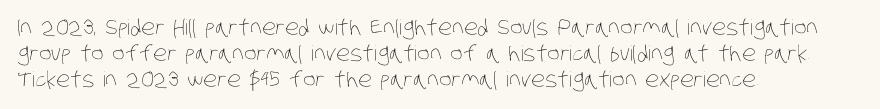
The image shows 21 px text type; set left-aligned, normal line spacing (1.25x), normal letter spacing, not underlined.
